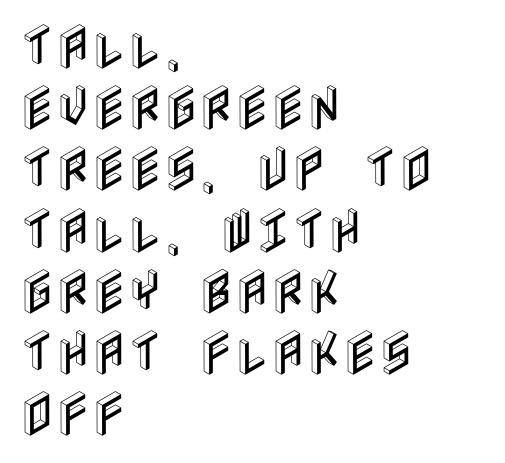
{"italic": "no", "width": "condensed", "x_height": "large", "underline": "no", "align": "left", "line_spacing": "normal", "line_spacing_ratio": 1.25, "letter_spacing": "normal", "letter_spacing_em": 0.0, "glyph_px": 49}
